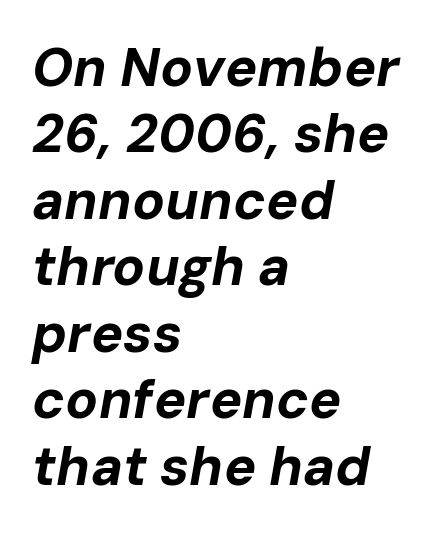
Q: Is the text bold? A: Yes.
Q: Is the text italic (slanted)? A: Yes, it leans right by about 10 degrees.
Q: Is the text underlined? A: No.
Q: How is the paragraph aligned? A: Left-aligned.
Q: Is the spacing between letters normal or unusually wide? A: Normal.
Q: Width (condensed, normal, or wide)? A: Normal.
Q: Stroke contrast? A: Low.
Q: x-height? A: Medium.
Q: Monospaced? A: No.
